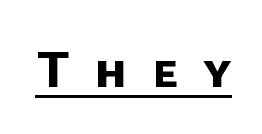
Q: Is the text bold? A: Yes.
Q: Is the typeface a serif or a sans-serif typeface? A: Sans-serif.
Q: Is the text underlined? A: Yes.
Q: Is the spacing between letters normal or unusually wide? A: Unusually wide.
Q: Width (condensed, normal, or wide)? A: Normal.
Q: Stroke contrast? A: Low.
Q: x-height? A: Medium.
Q: Monospaced? A: No.
